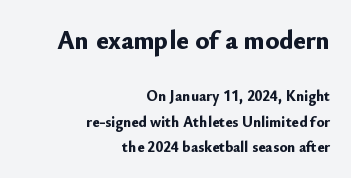
Q: Is the text bold? A: Yes.
Q: Is the text italic (slanted)? A: No, it is upright.
Q: Is the text underlined? A: No.
Q: How is the paragraph aligned? A: Right-aligned.
Q: Is the spacing between letters normal or unusually wide? A: Normal.
Q: Is the spacing between lines tight, normal or loose? A: Normal.
Q: Which block of text is set in a larger size, the first (top) or the second (bottom)? A: The first (top) one.
